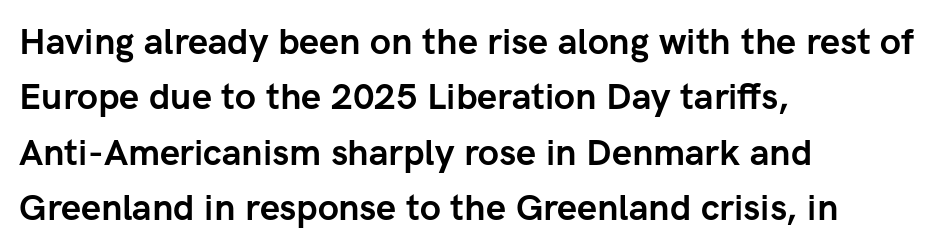
{"serif": "no", "italic": "no", "bold": "yes", "weight": "semibold", "width": "normal", "stroke_contrast": "low", "x_height": "medium", "monospaced": "no", "underline": "no", "align": "left", "line_spacing": "normal", "line_spacing_ratio": 1.54, "letter_spacing": "normal", "letter_spacing_em": 0.0, "glyph_px": 36}
